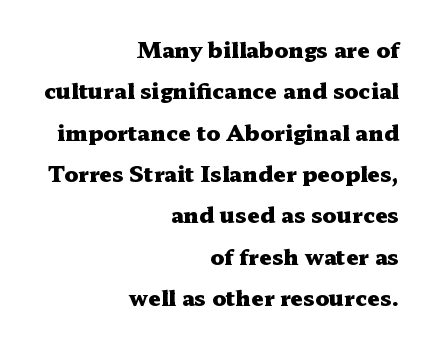
The image shows 22 px bold type, upright; set right-aligned, line spacing 1.88x, normal letter spacing, not underlined.
